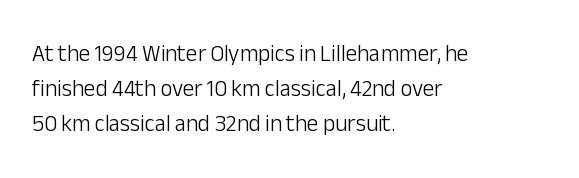
{"italic": "no", "bold": "no", "underline": "no", "align": "left", "line_spacing": "normal", "line_spacing_ratio": 1.52, "letter_spacing": "normal", "letter_spacing_em": 0.0, "glyph_px": 23}
